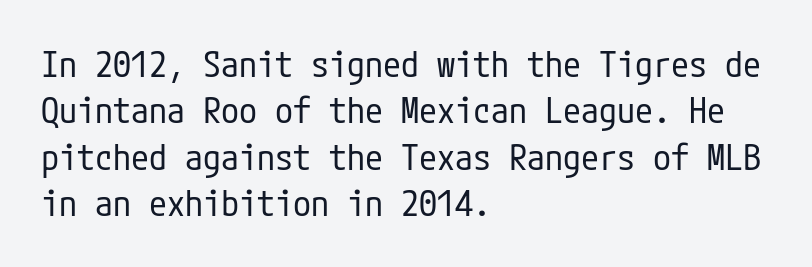
{"serif": "no", "italic": "no", "bold": "no", "weight": "regular", "width": "condensed", "stroke_contrast": "low", "x_height": "medium", "underline": "no", "align": "left", "line_spacing": "normal", "line_spacing_ratio": 1.29, "letter_spacing": "normal", "letter_spacing_em": 0.0, "glyph_px": 36}
